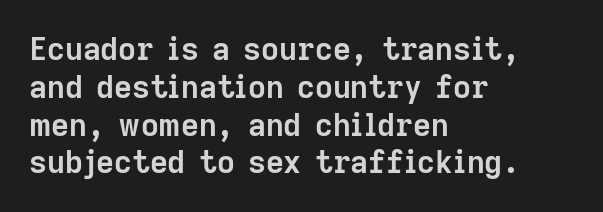
{"serif": "no", "italic": "no", "bold": "yes", "weight": "semibold", "width": "normal", "stroke_contrast": "low", "x_height": "medium", "monospaced": "no", "underline": "no", "align": "left", "line_spacing_ratio": 1.22, "letter_spacing": "normal", "letter_spacing_em": 0.0, "glyph_px": 31}
